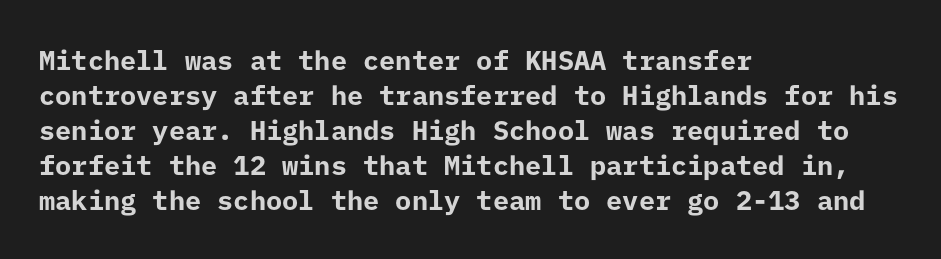
Is there much room between lines? A standard amount, neither cramped nor airy. Emphasis by weight is at full strength: bold. Each word holds together tightly as a unit, with standard inter-letter gaps. Rule under the text: the space is simply empty. Style check: upright. Does the copy run flush right? No — it runs flush left.
